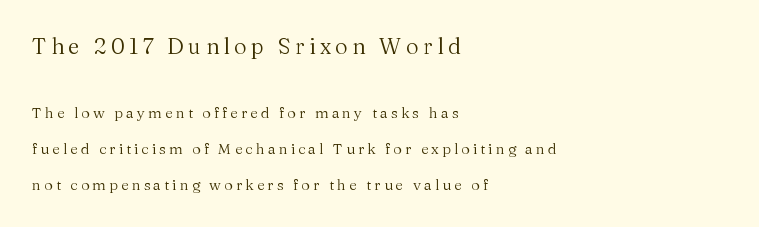
Every character sits straight up, as roman type does. Is this a heavy cut? Hardly; it is regular or lighter. Vertical spacing — loose. This rendering uses left alignment, leaving the right contour irregular.
